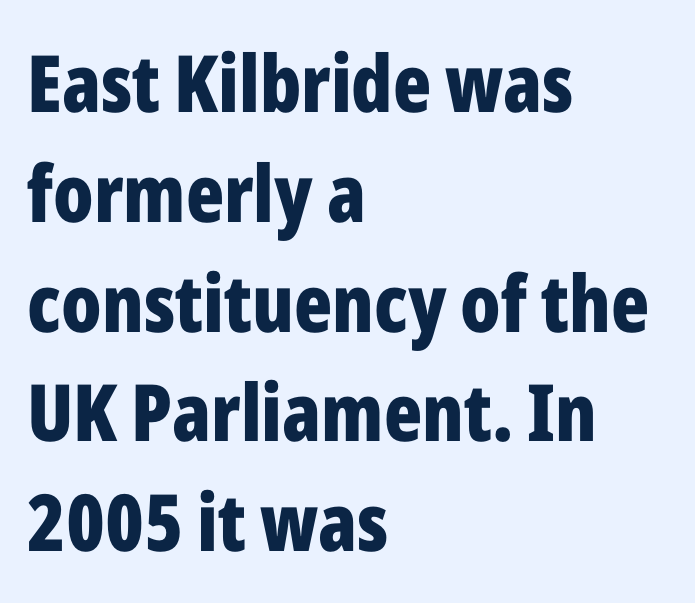
{"serif": "no", "italic": "no", "bold": "yes", "weight": "bold", "width": "condensed", "stroke_contrast": "low", "x_height": "medium", "monospaced": "no", "underline": "no", "align": "left", "line_spacing": "normal", "line_spacing_ratio": 1.39, "letter_spacing": "normal", "letter_spacing_em": 0.0, "glyph_px": 79}
